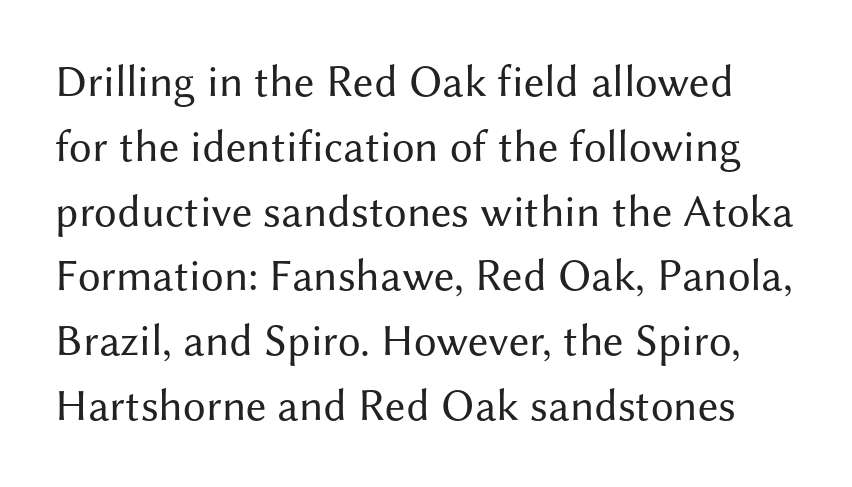
The image shows 45 px regular-weight sans-serif type, upright; set normal line spacing (1.44x), normal letter spacing, not underlined; medium stroke contrast and a medium x-height.
